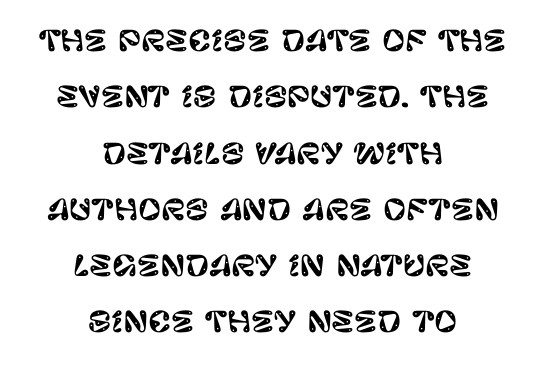
The image shows 28 px sans-serif type; set centered, loose line spacing (2.01x), normal letter spacing, not underlined; low stroke contrast and a large x-height.
